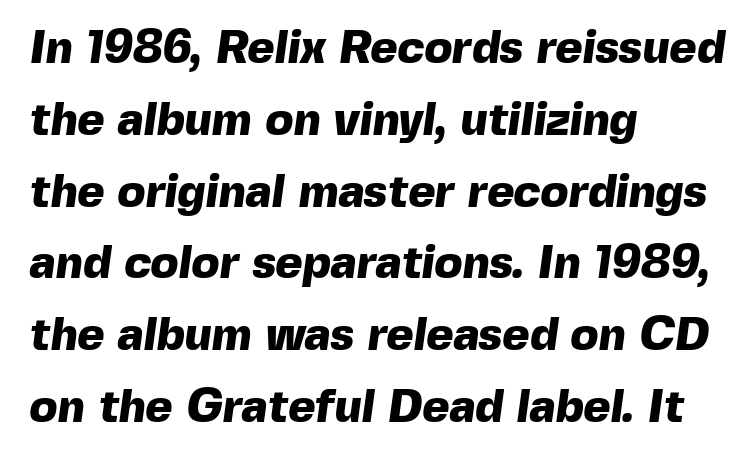
The image shows 46 px heavy sans-serif type; set left-aligned, normal line spacing (1.56x), normal letter spacing, not underlined; a medium x-height.
